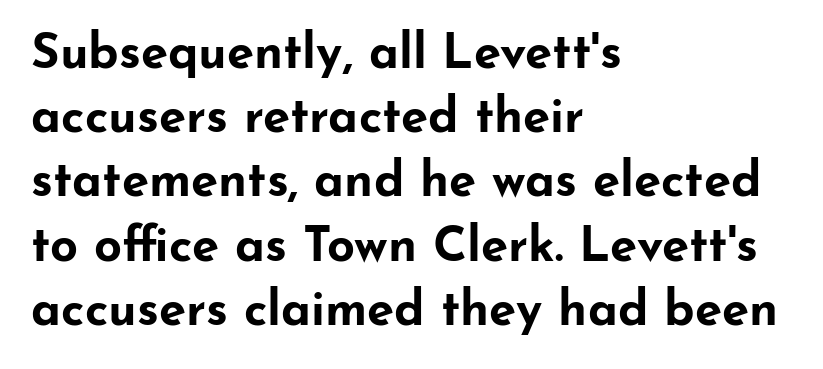
The image shows 49 px bold, wide sans-serif type, upright; set left-aligned, normal line spacing (1.31x), normal letter spacing, not underlined; low stroke contrast and a small x-height.
